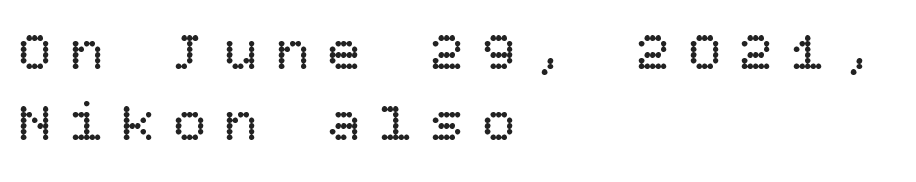
Nope, not italic — everything's standing straight. Descender tails drop into unmarked territory. Weight: regular or lighter. Reading down the block, your eye returns to a fixed left position each line. The lines sit at an ordinary, default distance from one another.
